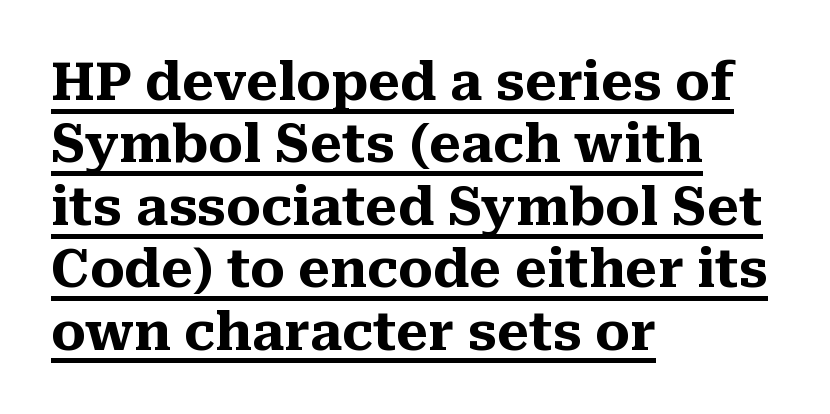
In CSS terms this would be text-align: left. The axis of the letterforms is exactly vertical. Look at the tracking — it's just the regular setting, nothing added. Students, this is bold: see how much ink each stroke carries.
